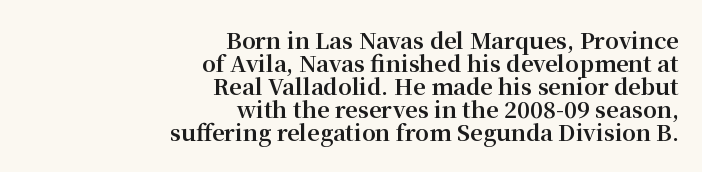
Q: Is the text bold? A: Yes.
Q: Is the text italic (slanted)? A: No, it is upright.
Q: Is the text underlined? A: No.
Q: How is the paragraph aligned? A: Right-aligned.
Q: Is the spacing between letters normal or unusually wide? A: Normal.
Q: Is the spacing between lines tight, normal or loose? A: Tight.
